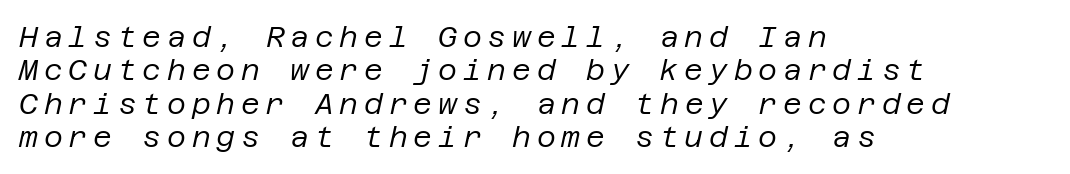
{"italic": "yes", "lean": "right", "slant_degrees": 12, "bold": "no", "weight": "regular", "width": "normal", "stroke_contrast": "low", "x_height": "large", "underline": "no", "align": "left", "line_spacing": "tight", "line_spacing_ratio": 1.15, "letter_spacing": "wide", "letter_spacing_em": 0.2, "glyph_px": 29}
